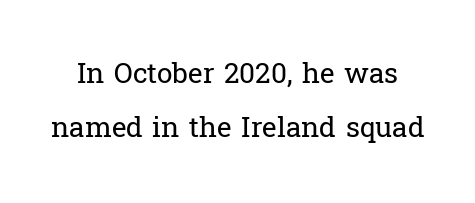
Q: Is the text bold? A: No.
Q: Is the text italic (slanted)? A: No, it is upright.
Q: Is the typeface a serif or a sans-serif typeface? A: Serif.
Q: Is the text underlined? A: No.
Q: Is the spacing between letters normal or unusually wide? A: Normal.
Q: Is the spacing between lines tight, normal or loose? A: Loose.
Q: Width (condensed, normal, or wide)? A: Normal.
Q: Stroke contrast? A: Low.
Q: x-height? A: Medium.
Q: Monospaced? A: No.
